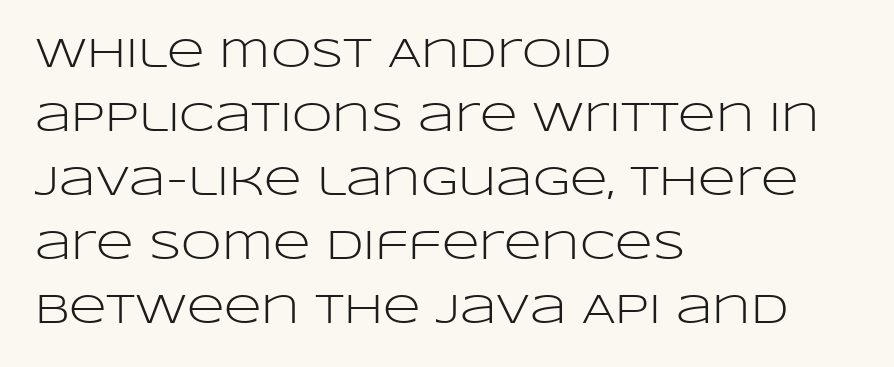
Weight class: somewhere from thin through regular. The glyphs are unaccompanied by any horizontal stroke below them. The tracking reads as untouched default to a designer's eye. Each letter keeps its own natural width here, so spacing adapts to shape.
